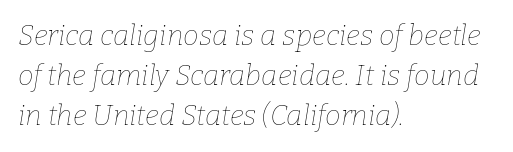
{"italic": "yes", "lean": "right", "slant_degrees": 9, "bold": "no", "weight": "thin", "width": "normal", "stroke_contrast": "low", "x_height": "medium", "monospaced": "no", "underline": "no", "align": "left", "line_spacing": "normal", "line_spacing_ratio": 1.43, "letter_spacing": "normal", "letter_spacing_em": 0.0, "glyph_px": 28}
